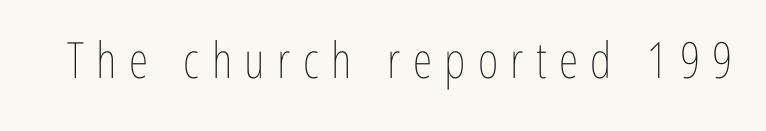
Q: Is the text bold? A: No.
Q: Is the text italic (slanted)? A: No, it is upright.
Q: Is the text underlined? A: No.
Q: Is the spacing between letters normal or unusually wide? A: Unusually wide.
Q: Width (condensed, normal, or wide)? A: Condensed.
Q: Stroke contrast? A: Low.
Q: x-height? A: Medium.
Q: Monospaced? A: No.
